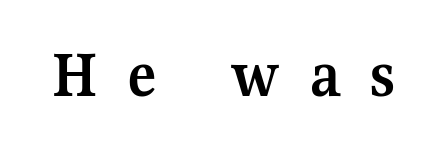
The image shows 66 px semibold serif type, upright; set unusually wide letter spacing (+0.45 em), not underlined; medium stroke contrast and a medium x-height.
